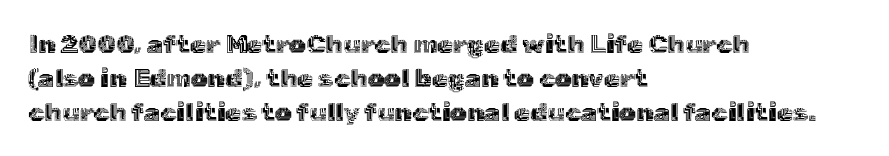
{"italic": "no", "underline": "no", "align": "left", "line_spacing": "normal", "line_spacing_ratio": 1.3, "letter_spacing": "normal", "letter_spacing_em": 0.0, "glyph_px": 26}
